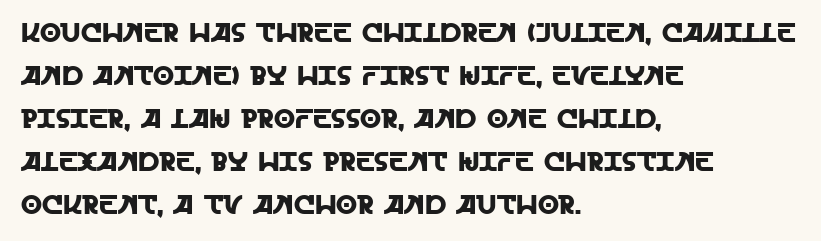
{"italic": "no", "underline": "no", "align": "left", "line_spacing": "normal", "line_spacing_ratio": 1.59, "letter_spacing": "normal", "letter_spacing_em": 0.0, "glyph_px": 27}
